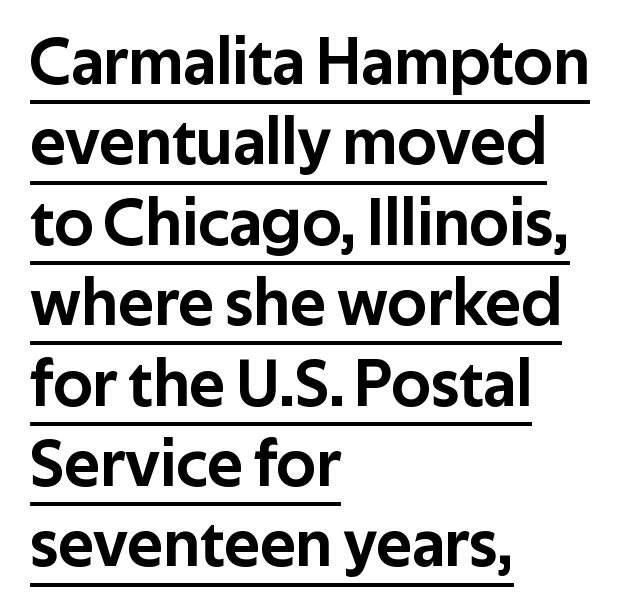
The image shows 67 px sans-serif type, upright; set left-aligned, line spacing 1.2x, normal letter spacing, underlined; low stroke contrast and a medium x-height.
